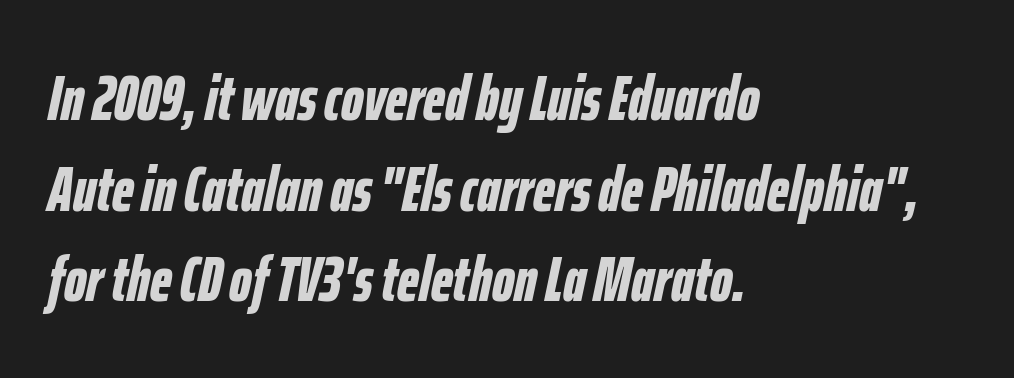
Q: Is the text bold? A: Yes.
Q: Is the text italic (slanted)? A: Yes, it leans right by about 12 degrees.
Q: Is the text underlined? A: No.
Q: How is the paragraph aligned? A: Left-aligned.
Q: Is the spacing between letters normal or unusually wide? A: Normal.
Q: Is the spacing between lines tight, normal or loose? A: Normal.
Q: Width (condensed, normal, or wide)? A: Condensed.
Q: Stroke contrast? A: Low.
Q: x-height? A: Medium.
Q: Monospaced? A: No.
